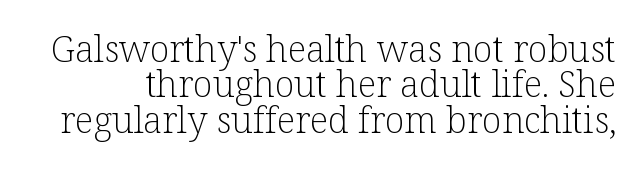
{"serif": "yes", "italic": "no", "bold": "no", "weight": "light", "width": "normal", "stroke_contrast": "low", "x_height": "medium", "monospaced": "no", "underline": "no", "line_spacing": "tight", "line_spacing_ratio": 0.98, "letter_spacing": "normal", "letter_spacing_em": 0.0, "glyph_px": 36}
